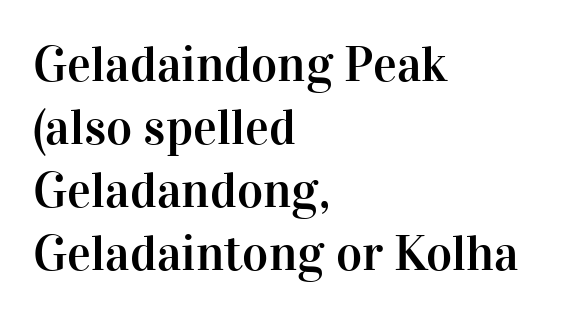
Each row of text sits above clean, open space. In terms of letterform style, serifs are clearly present. The passage shown has conventional tracking throughout. No italicization has been applied; the sample stays upright. Is the block centered? No — it sits flush against the left margin.
